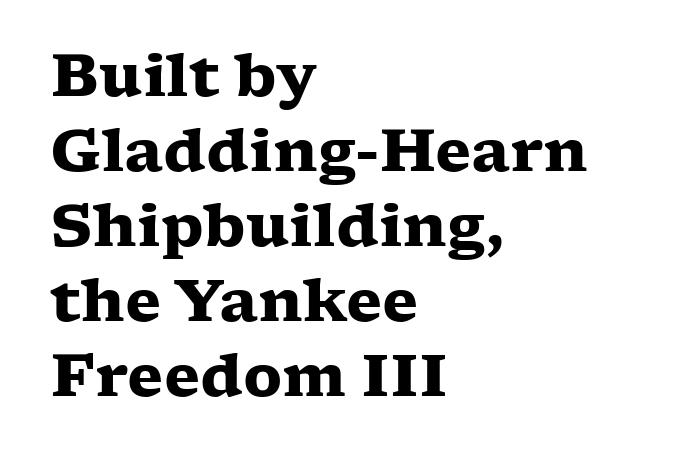
The image shows 59 px heavy, wide serif type, upright; set left-aligned, normal line spacing (1.27x), normal letter spacing, not underlined; low stroke contrast and a medium x-height.
